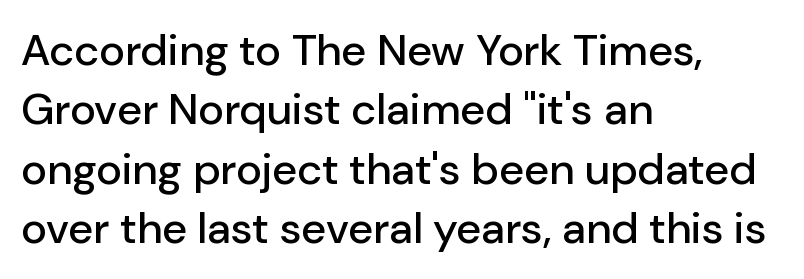
The image shows 44 px sans-serif type, upright; set left-aligned, normal line spacing (1.35x), normal letter spacing, not underlined; low stroke contrast and a medium x-height.
